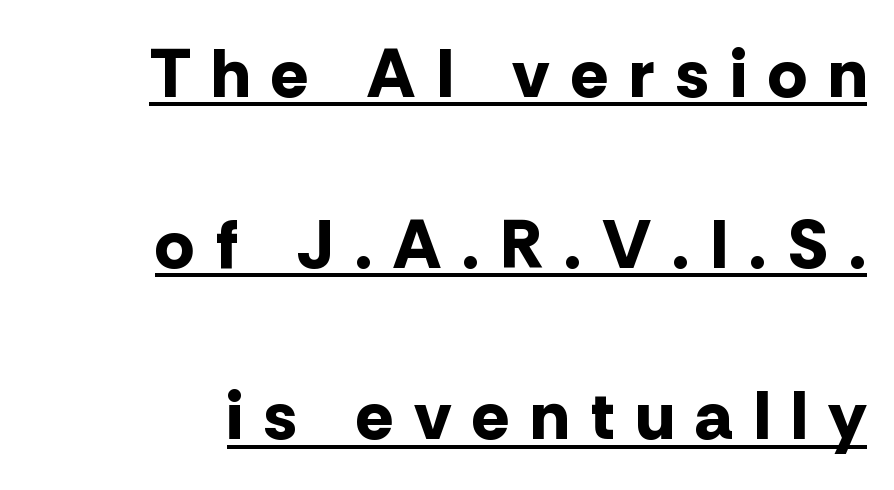
Q: Is the text bold? A: Yes.
Q: Is the text italic (slanted)? A: No, it is upright.
Q: Is the typeface a serif or a sans-serif typeface? A: Sans-serif.
Q: Is the text underlined? A: Yes.
Q: How is the paragraph aligned? A: Right-aligned.
Q: Is the spacing between letters normal or unusually wide? A: Unusually wide.
Q: Is the spacing between lines tight, normal or loose? A: Loose.
Q: Width (condensed, normal, or wide)? A: Normal.
Q: Stroke contrast? A: Low.
Q: x-height? A: Medium.
Q: Monospaced? A: No.
